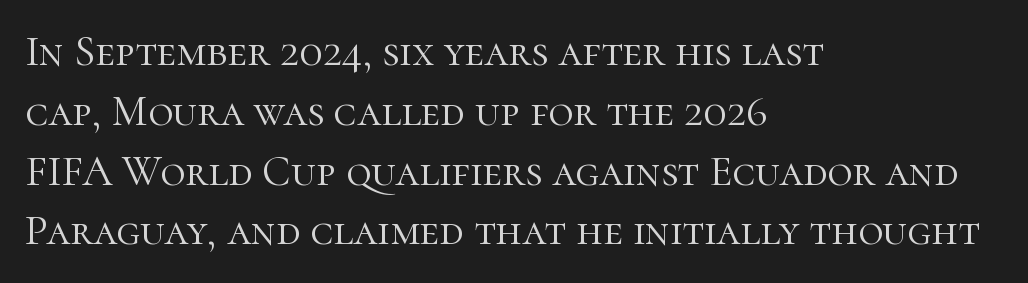
Q: Is the text bold? A: No.
Q: Is the text italic (slanted)? A: No, it is upright.
Q: Is the typeface a serif or a sans-serif typeface? A: Serif.
Q: Is the text underlined? A: No.
Q: How is the paragraph aligned? A: Left-aligned.
Q: Is the spacing between letters normal or unusually wide? A: Normal.
Q: Is the spacing between lines tight, normal or loose? A: Normal.
Q: Width (condensed, normal, or wide)? A: Normal.
Q: Stroke contrast? A: High.
Q: x-height? A: Medium.
Q: Monospaced? A: No.
